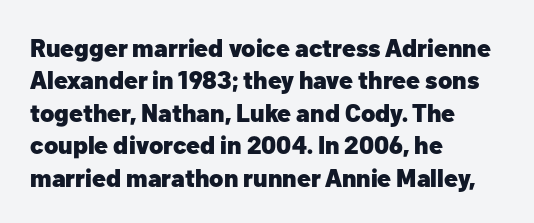
The image shows 25 px bold type, upright; set left-aligned, normal line spacing (1.3x), normal letter spacing, not underlined.
